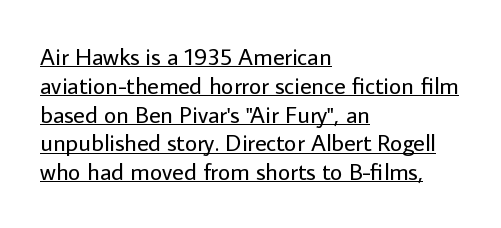
{"italic": "no", "bold": "no", "underline": "yes", "align": "left", "line_spacing_ratio": 1.2, "letter_spacing": "normal", "letter_spacing_em": 0.0, "glyph_px": 24}
